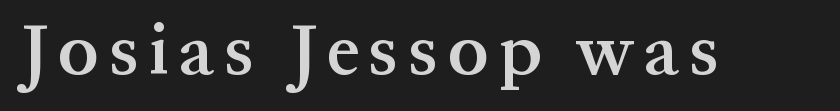
The image shows 72 px semibold serif type, upright; set not underlined; medium stroke contrast and a medium x-height.
